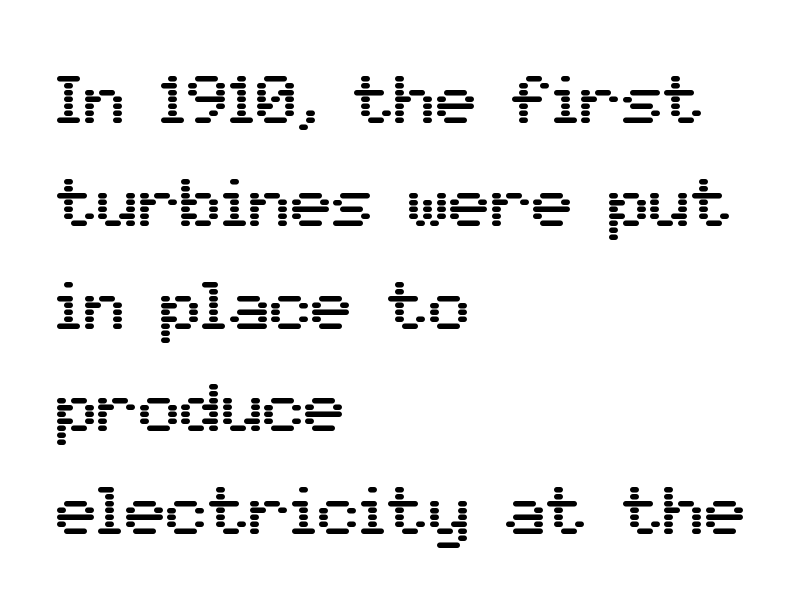
These lines stack with their left ends in a neat column. This is sans-serif lettering, the kind often seen on screens and signage. You could not count columns in this text — the font is proportionally spaced. Italic? Not at all — the glyphs are vertical. If you measured baseline to baseline, you'd find a middling distance. Plain, unruled lines of type.
